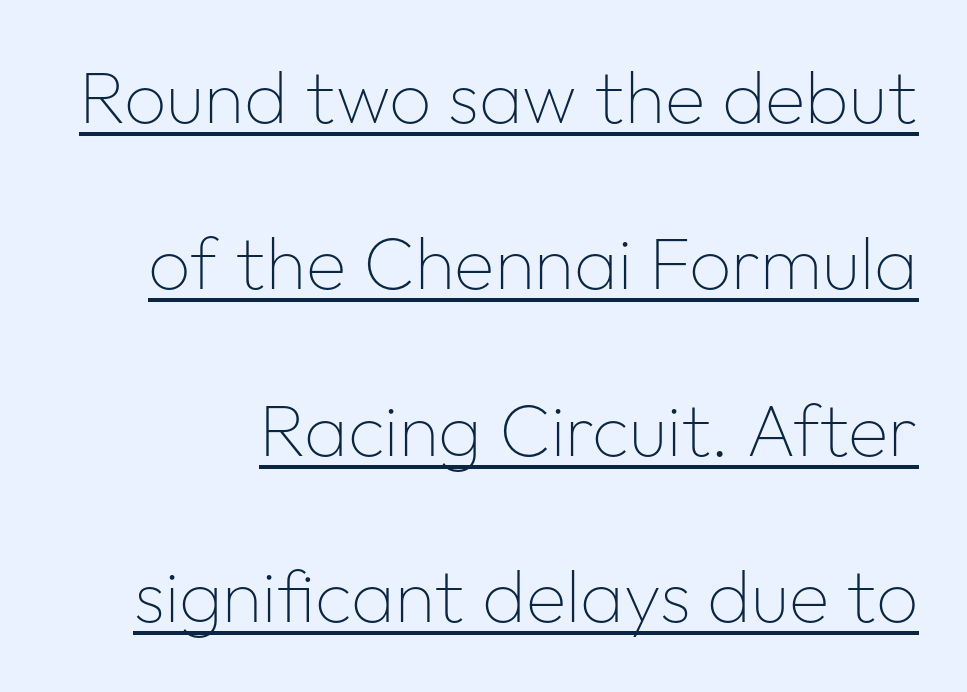
The image shows 74 px thin sans-serif type, upright; set loose line spacing (2.25x), normal letter spacing, underlined; low stroke contrast and a medium x-height.
